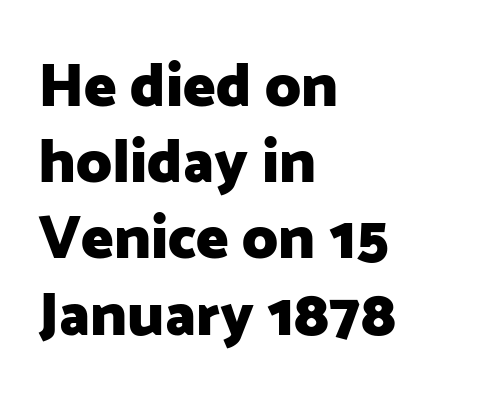
Q: Is the text bold? A: Yes.
Q: Is the text italic (slanted)? A: No, it is upright.
Q: Is the typeface a serif or a sans-serif typeface? A: Sans-serif.
Q: Is the text underlined? A: No.
Q: How is the paragraph aligned? A: Left-aligned.
Q: Is the spacing between letters normal or unusually wide? A: Normal.
Q: Is the spacing between lines tight, normal or loose? A: Normal.
Q: Width (condensed, normal, or wide)? A: Normal.
Q: Stroke contrast? A: Low.
Q: x-height? A: Medium.
Q: Monospaced? A: No.
